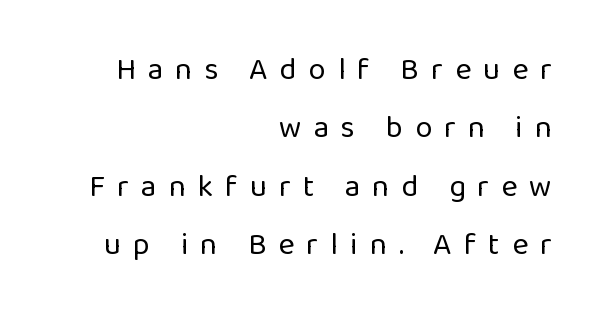
Q: Is the text bold? A: No.
Q: Is the text italic (slanted)? A: No, it is upright.
Q: Is the typeface a serif or a sans-serif typeface? A: Sans-serif.
Q: Is the text underlined? A: No.
Q: How is the paragraph aligned? A: Right-aligned.
Q: Is the spacing between letters normal or unusually wide? A: Unusually wide.
Q: Width (condensed, normal, or wide)? A: Normal.
Q: Stroke contrast? A: Low.
Q: x-height? A: Medium.
Q: Monospaced? A: No.
